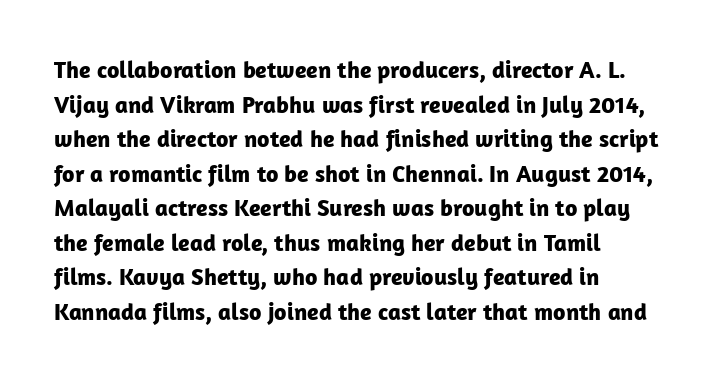
Q: Is the text bold? A: Yes.
Q: Is the text italic (slanted)? A: No, it is upright.
Q: Is the text underlined? A: No.
Q: How is the paragraph aligned? A: Left-aligned.
Q: Is the spacing between letters normal or unusually wide? A: Normal.
Q: Is the spacing between lines tight, normal or loose? A: Normal.
